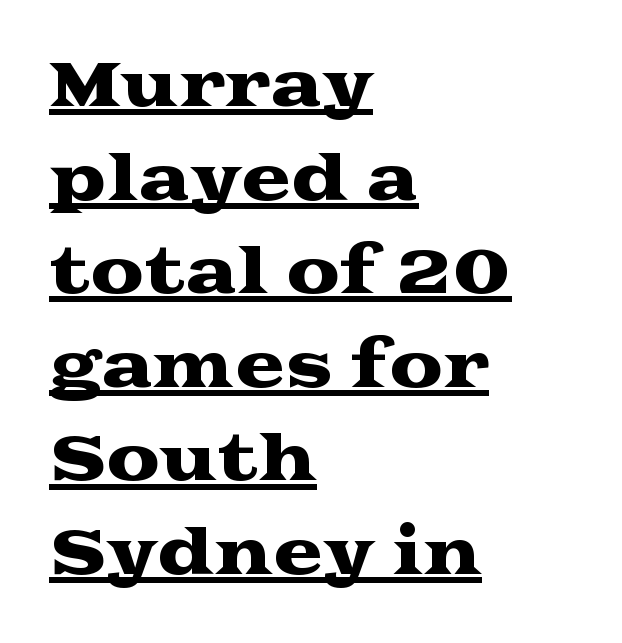
Q: Is the text italic (slanted)? A: No, it is upright.
Q: Is the typeface a serif or a sans-serif typeface? A: Serif.
Q: Is the text underlined? A: Yes.
Q: How is the paragraph aligned? A: Left-aligned.
Q: Is the spacing between letters normal or unusually wide? A: Normal.
Q: Is the spacing between lines tight, normal or loose? A: Normal.
Q: Width (condensed, normal, or wide)? A: Wide.
Q: Stroke contrast? A: Medium.
Q: x-height? A: Medium.
Q: Monospaced? A: No.
